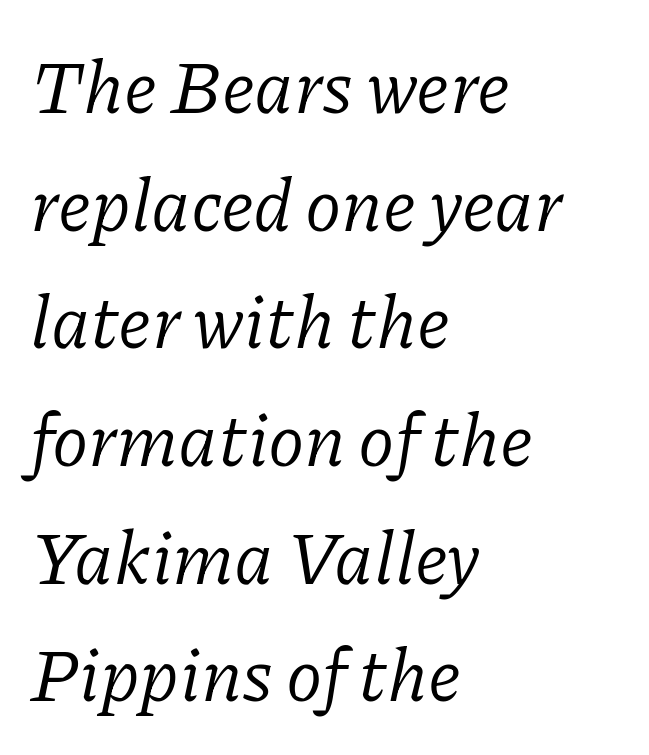
Q: Is the text bold? A: No.
Q: Is the text italic (slanted)? A: Yes, it leans right by about 11 degrees.
Q: Is the typeface a serif or a sans-serif typeface? A: Serif.
Q: Is the text underlined? A: No.
Q: How is the paragraph aligned? A: Left-aligned.
Q: Is the spacing between letters normal or unusually wide? A: Normal.
Q: Is the spacing between lines tight, normal or loose? A: Normal.
Q: Width (condensed, normal, or wide)? A: Normal.
Q: Stroke contrast? A: Low.
Q: x-height? A: Medium.
Q: Monospaced? A: No.
